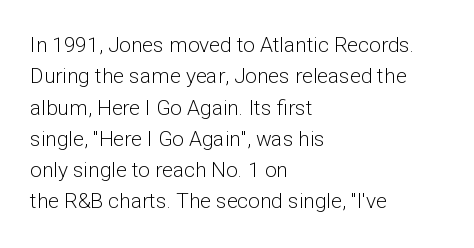
Ordinary non-slanted type is in use. Honestly, the row spacing looks completely unremarkable. These lines keep a tight, regular rhythm from letter to letter. These lines stack with their left ends in a neat column.
